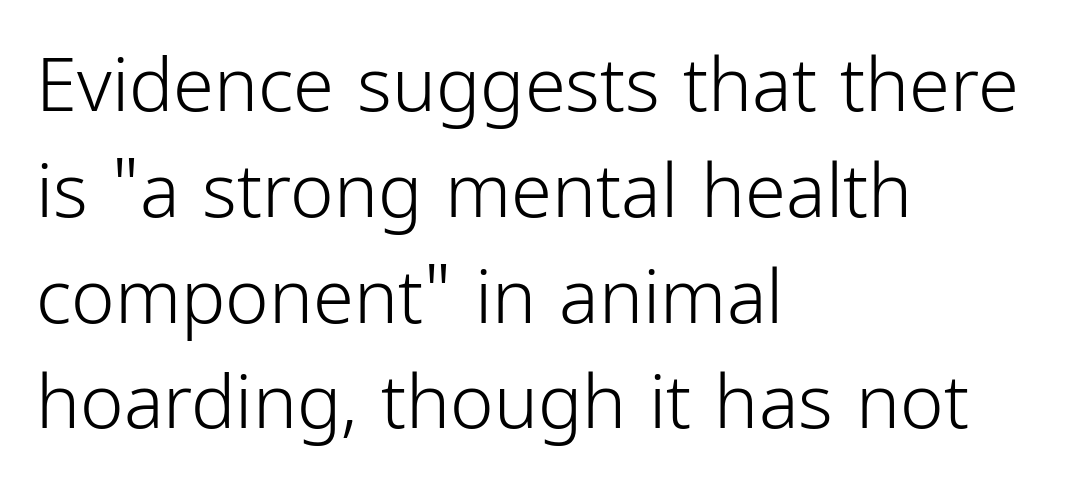
Q: Is the text bold? A: No.
Q: Is the text italic (slanted)? A: No, it is upright.
Q: Is the typeface a serif or a sans-serif typeface? A: Sans-serif.
Q: Is the text underlined? A: No.
Q: How is the paragraph aligned? A: Left-aligned.
Q: Is the spacing between letters normal or unusually wide? A: Normal.
Q: Is the spacing between lines tight, normal or loose? A: Normal.
Q: Width (condensed, normal, or wide)? A: Condensed.
Q: Stroke contrast? A: Low.
Q: x-height? A: Medium.
Q: Monospaced? A: No.
